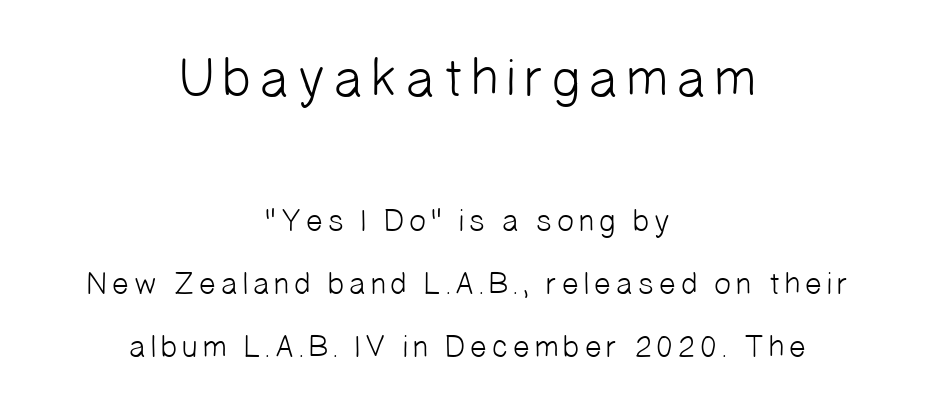
{"serif": "no", "bold": "no", "weight": "light", "width": "normal", "stroke_contrast": "low", "x_height": "medium", "monospaced": "no", "underline": "no", "align": "center", "line_spacing": "loose", "line_spacing_ratio": 2.03, "larger_block": "first", "size_ratio": 1.74, "glyph_px": 54}
